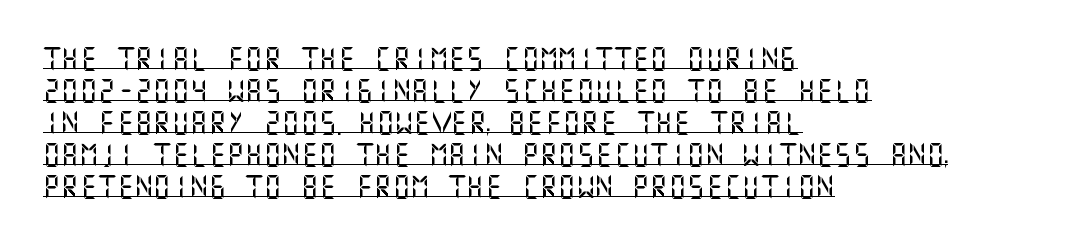
{"italic": "no", "underline": "yes", "align": "left", "line_spacing": "normal", "line_spacing_ratio": 1.39, "letter_spacing": "normal", "letter_spacing_em": 0.0, "glyph_px": 23}
